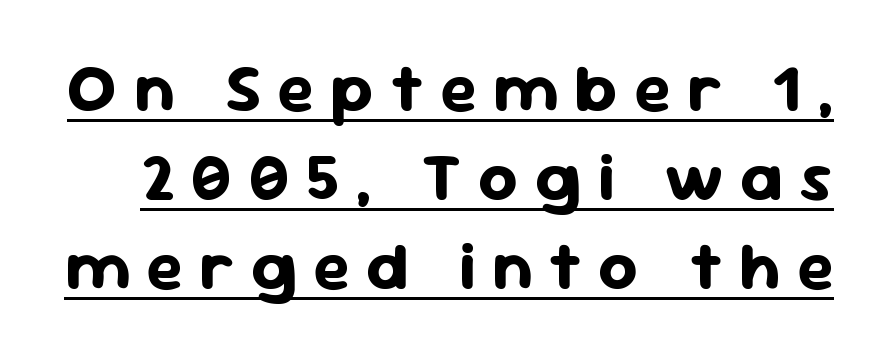
Q: Is the text bold? A: Yes.
Q: Is the text italic (slanted)? A: No, it is upright.
Q: Is the typeface a serif or a sans-serif typeface? A: Sans-serif.
Q: Is the text underlined? A: Yes.
Q: Is the spacing between letters normal or unusually wide? A: Unusually wide.
Q: Is the spacing between lines tight, normal or loose? A: Normal.
Q: Width (condensed, normal, or wide)? A: Normal.
Q: Stroke contrast? A: Low.
Q: x-height? A: Medium.
Q: Monospaced? A: No.
